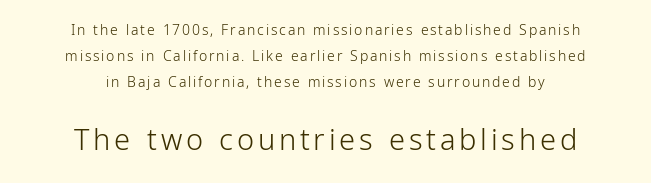
{"serif": "no", "italic": "no", "bold": "no", "weight": "light", "width": "condensed", "stroke_contrast": "low", "x_height": "medium", "monospaced": "no", "underline": "no", "align": "center", "line_spacing_ratio": 1.84, "larger_block": "second", "size_ratio": 2.07, "glyph_px": 29}
